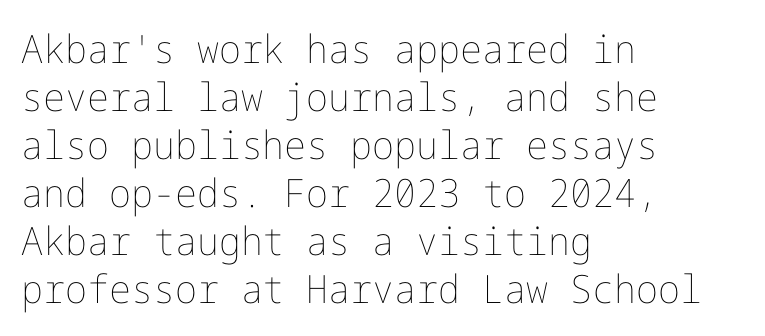
{"italic": "no", "bold": "no", "weight": "thin", "width": "normal", "stroke_contrast": "low", "x_height": "medium", "underline": "no", "align": "left", "line_spacing_ratio": 1.23, "letter_spacing": "normal", "letter_spacing_em": 0.0, "glyph_px": 39}
